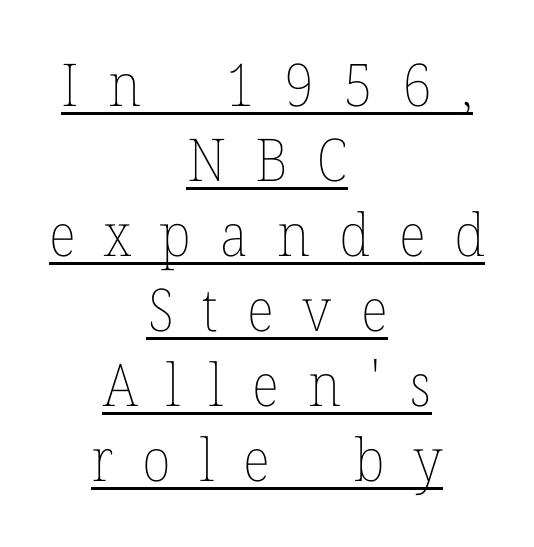
{"italic": "no", "bold": "no", "weight": "thin", "width": "normal", "stroke_contrast": "low", "x_height": "medium", "monospaced": "no", "underline": "yes", "align": "center", "line_spacing": "normal", "line_spacing_ratio": 1.27, "letter_spacing": "wide", "letter_spacing_em": 0.49, "glyph_px": 59}
